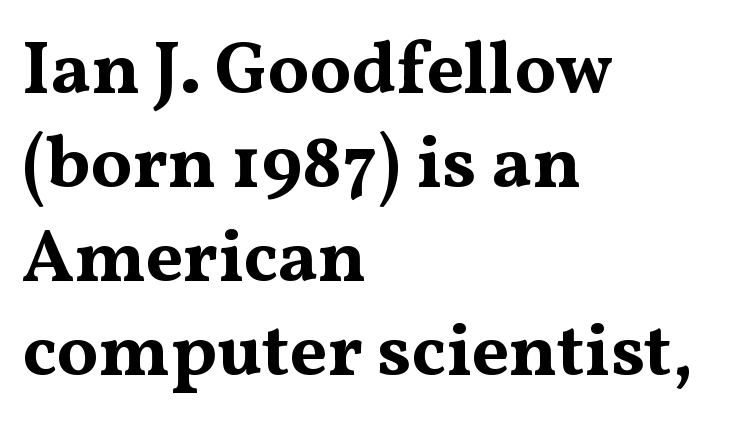
Words float on clear page, feet unadorned. Left-aligned paragraph, ragged on the right. Summary of weight: heavy, a full bold. The designer went with a serif here, giving each stem small feet. The face used here is rendered with its standard letterfit. Do the letters lean? They stand straight.
